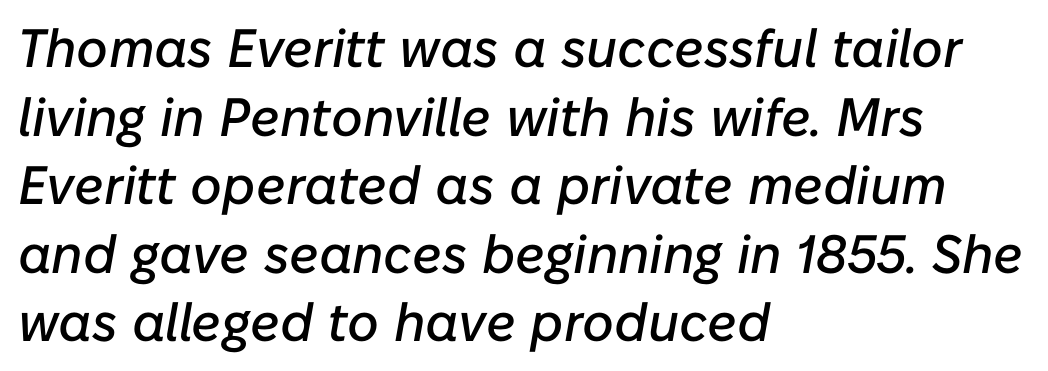
The axis of the letterforms is tilted away from vertical. The glyphs are unaccompanied by any horizontal stroke below them. Here the designer chose a conventional face with non-uniform glyph widths. The lines in this sample share a left origin and differ only in where they stop. The vertical gap from one line to the next is medium. These lines keep a tight, regular rhythm from letter to letter.
